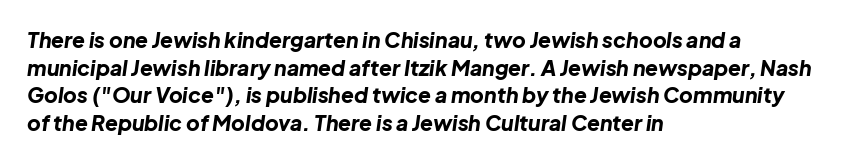
{"italic": "yes", "lean": "right", "slant_degrees": 8, "bold": "yes", "underline": "no", "align": "left", "line_spacing": "normal", "line_spacing_ratio": 1.32, "letter_spacing": "normal", "letter_spacing_em": 0.0, "glyph_px": 21}
